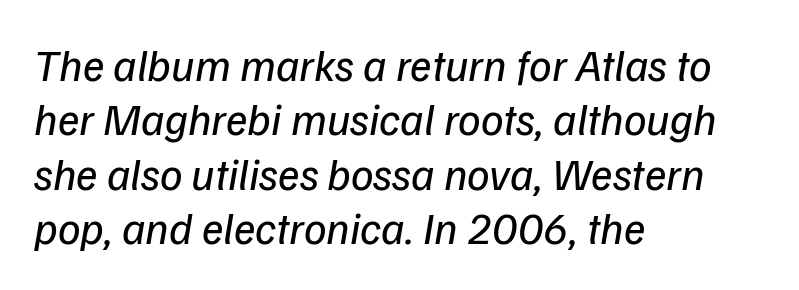
{"italic": "yes", "lean": "right", "slant_degrees": 9, "bold": "no", "weight": "regular", "width": "normal", "stroke_contrast": "low", "x_height": "medium", "monospaced": "no", "underline": "no", "align": "left", "line_spacing_ratio": 1.21, "letter_spacing": "normal", "letter_spacing_em": 0.0, "glyph_px": 45}
